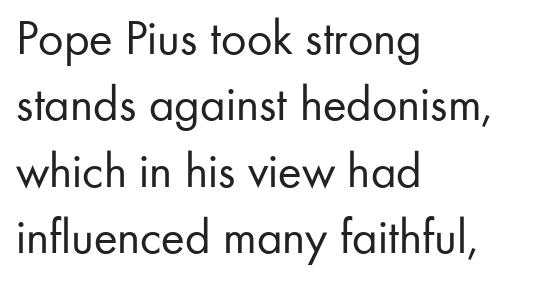
The image shows 50 px regular-weight sans-serif type, upright; set left-aligned, normal line spacing (1.33x), normal letter spacing, not underlined; low stroke contrast and a small x-height.
